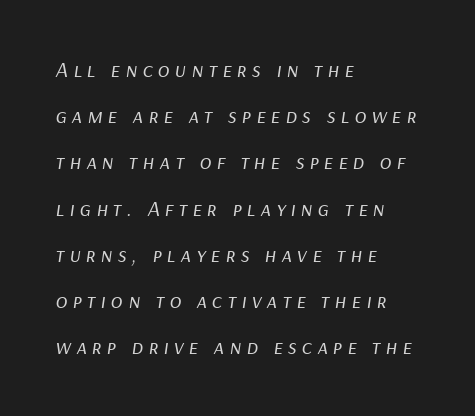
Q: Is the text bold? A: No.
Q: Is the text italic (slanted)? A: Yes, it leans right by about 9 degrees.
Q: Is the text underlined? A: No.
Q: How is the paragraph aligned? A: Left-aligned.
Q: Is the spacing between letters normal or unusually wide? A: Unusually wide.
Q: Is the spacing between lines tight, normal or loose? A: Loose.
